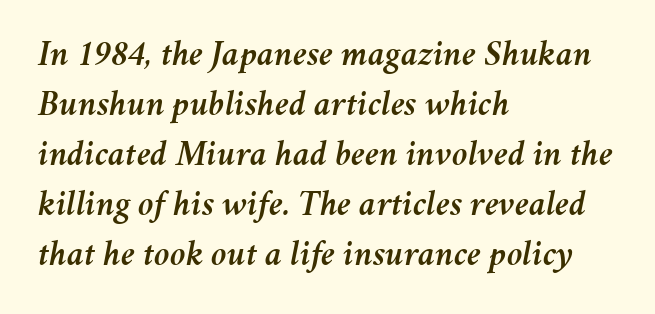
Q: Is the text italic (slanted)? A: Yes, it leans right by about 11 degrees.
Q: Is the text underlined? A: No.
Q: How is the paragraph aligned? A: Left-aligned.
Q: Is the spacing between letters normal or unusually wide? A: Normal.
Q: Is the spacing between lines tight, normal or loose? A: Normal.
Q: Width (condensed, normal, or wide)? A: Normal.
Q: Stroke contrast? A: Medium.
Q: x-height? A: Medium.
Q: Monospaced? A: No.
